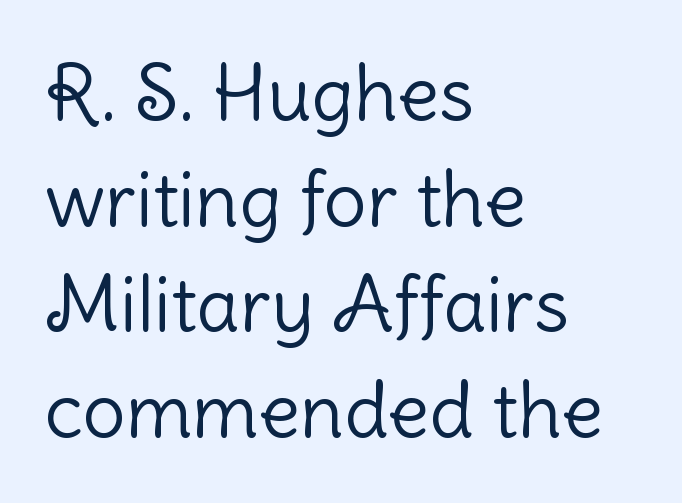
{"serif": "no", "italic": "no", "bold": "no", "weight": "light", "width": "normal", "stroke_contrast": "low", "x_height": "medium", "monospaced": "no", "underline": "no", "align": "left", "line_spacing": "normal", "line_spacing_ratio": 1.39, "letter_spacing": "normal", "letter_spacing_em": 0.0, "glyph_px": 76}
